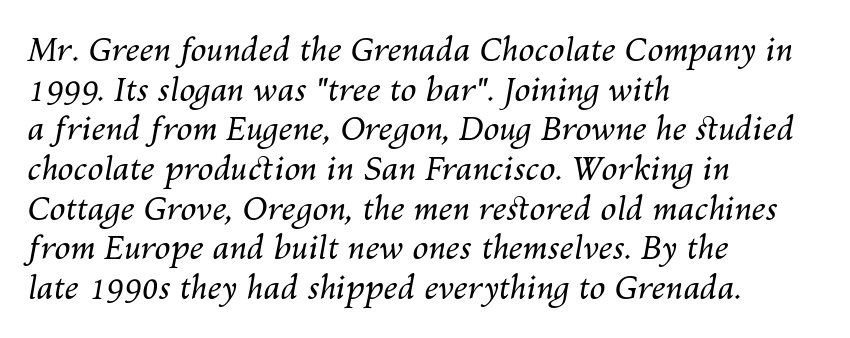
The strokes carry an ordinary text weight at most. Tall strokes in this sample are angled rather than plumb. This sample uses plain, unmodified letter spacing. The passage shown is typed in a proportional face where columns would drift. Only glyphs here, with clear space below each row.
